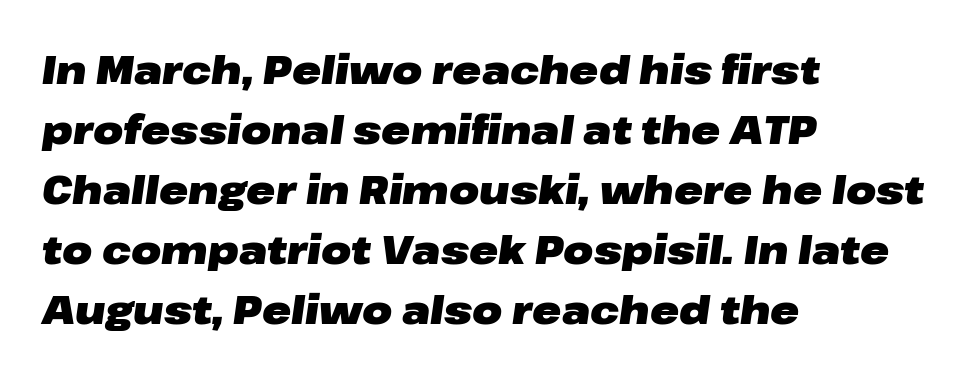
{"italic": "yes", "lean": "right", "slant_degrees": 8, "bold": "yes", "weight": "heavy", "width": "wide", "stroke_contrast": "low", "x_height": "medium", "monospaced": "no", "underline": "no", "align": "left", "line_spacing": "normal", "line_spacing_ratio": 1.54, "letter_spacing": "normal", "letter_spacing_em": 0.0, "glyph_px": 39}
